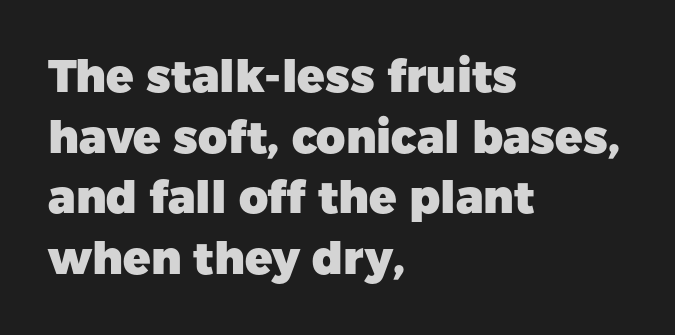
Q: Is the text bold? A: Yes.
Q: Is the text italic (slanted)? A: No, it is upright.
Q: Is the typeface a serif or a sans-serif typeface? A: Sans-serif.
Q: Is the text underlined? A: No.
Q: How is the paragraph aligned? A: Left-aligned.
Q: Is the spacing between letters normal or unusually wide? A: Normal.
Q: Is the spacing between lines tight, normal or loose? A: Normal.
Q: Width (condensed, normal, or wide)? A: Normal.
Q: Stroke contrast? A: Low.
Q: x-height? A: Medium.
Q: Monospaced? A: No.
